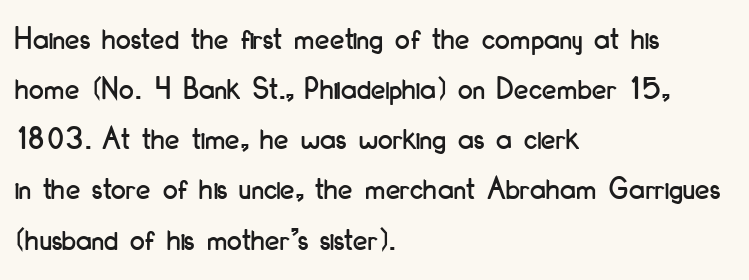
The foot of each line stays bare and open. The face used here is proportionally spaced, like ordinary book or web type. Compared with a centered layout, this one pins lines to the left instead. The lettering holds an erect, upright posture throughout. Vertical spacing — default. The glyphs in this specimen are sans serif.
